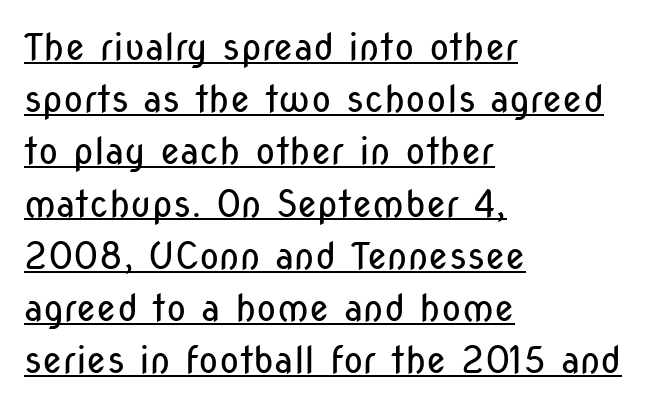
The image shows 37 px regular-weight, condensed sans-serif type, upright; set left-aligned, normal line spacing (1.41x), normal letter spacing, underlined; low stroke contrast and a medium x-height.
